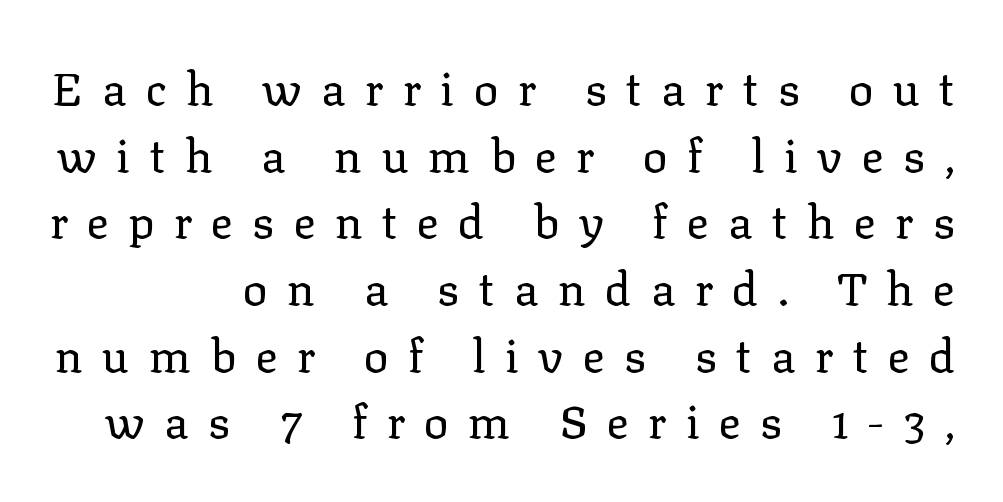
{"serif": "yes", "italic": "no", "bold": "no", "weight": "regular", "width": "normal", "stroke_contrast": "low", "x_height": "medium", "monospaced": "no", "underline": "no", "line_spacing": "normal", "line_spacing_ratio": 1.45, "letter_spacing": "wide", "letter_spacing_em": 0.42, "glyph_px": 46}
